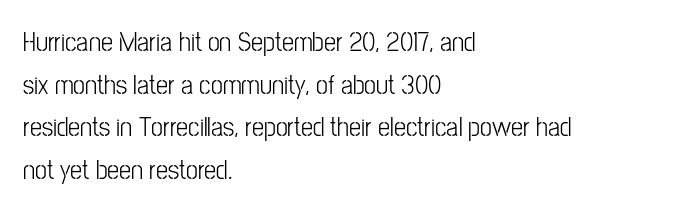
{"italic": "no", "bold": "no", "underline": "no", "align": "left", "line_spacing": "normal", "line_spacing_ratio": 1.58, "letter_spacing": "normal", "letter_spacing_em": 0.0, "glyph_px": 27}
